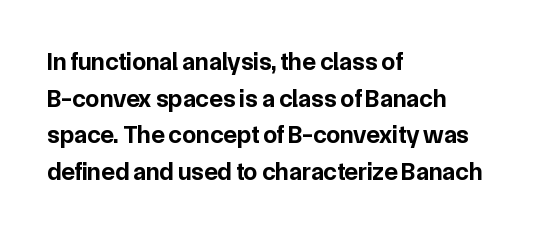
{"italic": "no", "bold": "yes", "underline": "no", "align": "left", "line_spacing": "normal", "line_spacing_ratio": 1.47, "letter_spacing": "normal", "letter_spacing_em": 0.0, "glyph_px": 25}
